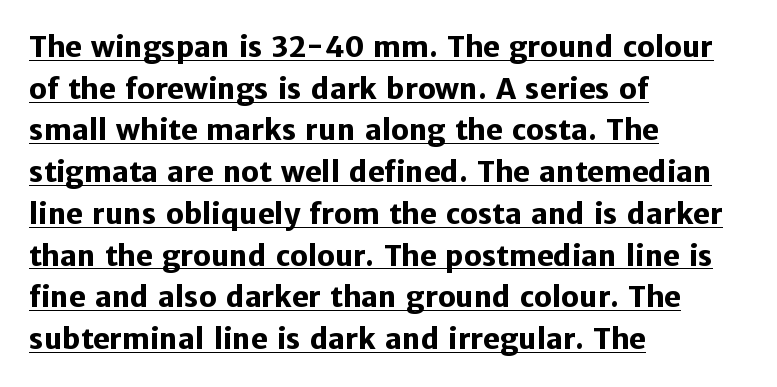
Standard letterfit; no display-style spreading of the glyphs. Each letter keeps its own natural width here, so spacing adapts to shape. These characters rest on top of a visible drawn line. The lines sit at an ordinary, default distance from one another.
